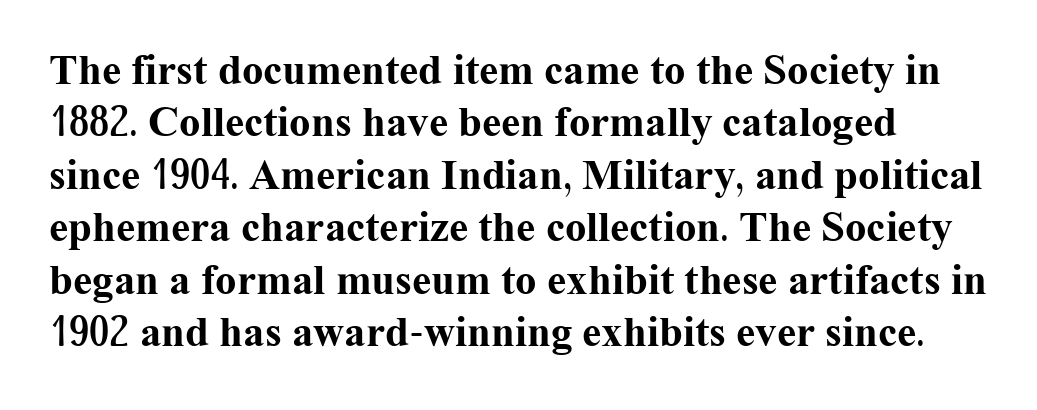
Q: Is the text bold? A: Yes.
Q: Is the text italic (slanted)? A: No, it is upright.
Q: Is the typeface a serif or a sans-serif typeface? A: Serif.
Q: Is the text underlined? A: No.
Q: Is the spacing between letters normal or unusually wide? A: Normal.
Q: Width (condensed, normal, or wide)? A: Normal.
Q: Stroke contrast? A: Medium.
Q: x-height? A: Medium.
Q: Monospaced? A: No.
